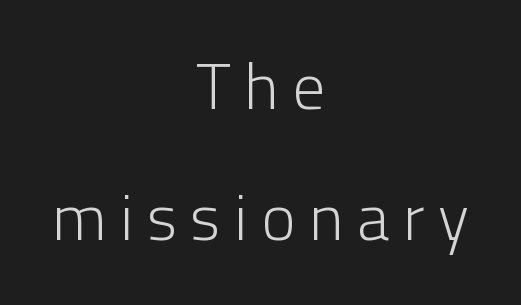
Q: Is the text bold? A: No.
Q: Is the text italic (slanted)? A: No, it is upright.
Q: Is the typeface a serif or a sans-serif typeface? A: Sans-serif.
Q: Is the text underlined? A: No.
Q: How is the paragraph aligned? A: Centered.
Q: Is the spacing between letters normal or unusually wide? A: Unusually wide.
Q: Is the spacing between lines tight, normal or loose? A: Loose.
Q: Width (condensed, normal, or wide)? A: Normal.
Q: Stroke contrast? A: Low.
Q: x-height? A: Medium.
Q: Monospaced? A: No.
